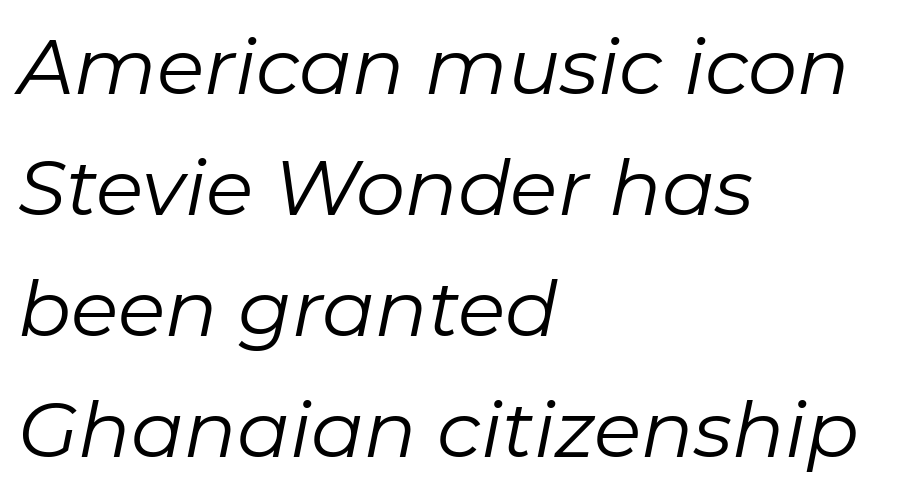
{"italic": "yes", "lean": "right", "slant_degrees": 11, "bold": "no", "weight": "regular", "width": "normal", "stroke_contrast": "low", "x_height": "medium", "monospaced": "no", "underline": "no", "align": "left", "line_spacing": "normal", "line_spacing_ratio": 1.55, "letter_spacing": "normal", "letter_spacing_em": 0.0, "glyph_px": 78}
